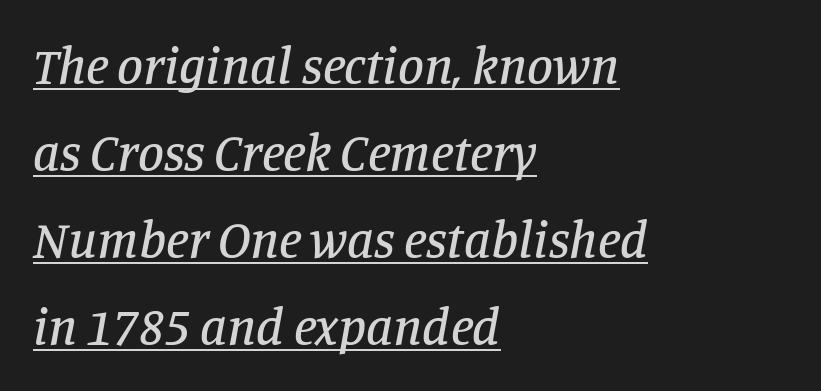
Q: Is the text italic (slanted)? A: Yes, it leans right by about 11 degrees.
Q: Is the typeface a serif or a sans-serif typeface? A: Serif.
Q: Is the text underlined? A: Yes.
Q: How is the paragraph aligned? A: Left-aligned.
Q: Is the spacing between letters normal or unusually wide? A: Normal.
Q: Is the spacing between lines tight, normal or loose? A: Normal.
Q: Width (condensed, normal, or wide)? A: Normal.
Q: Stroke contrast? A: Low.
Q: x-height? A: Large.
Q: Monospaced? A: No.
